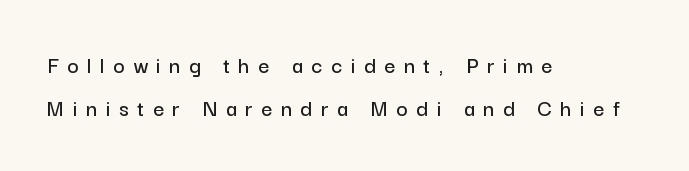
Descenders are the only things crossing below the line. Ascenders rise straight up at ninety degrees. Which margin do the lines hug? The left one — the right edge is uneven. The tracking reads as deliberately expanded to a designer's eye.
